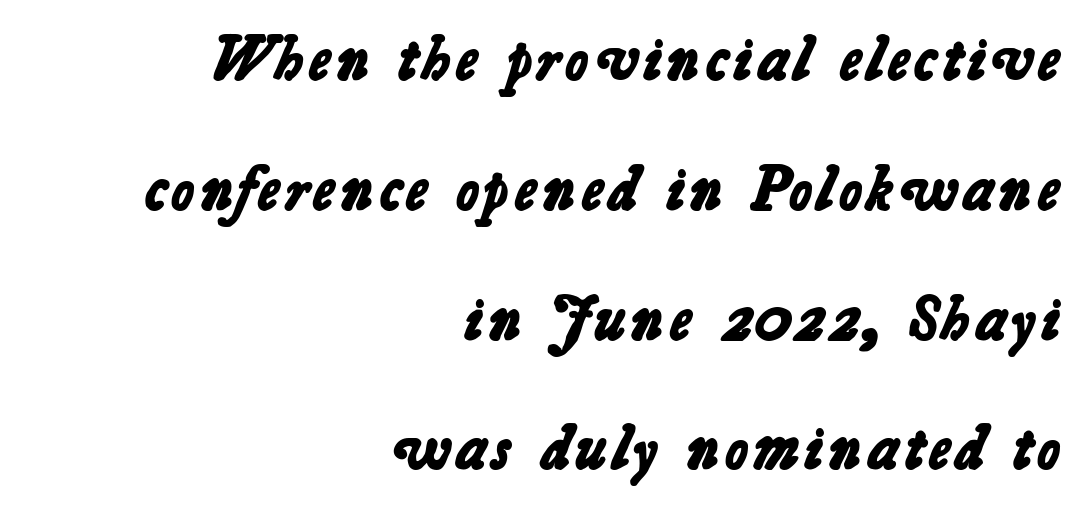
Q: Is the text bold? A: Yes.
Q: Is the typeface a serif or a sans-serif typeface? A: Sans-serif.
Q: Is the text underlined? A: No.
Q: How is the paragraph aligned? A: Right-aligned.
Q: Is the spacing between letters normal or unusually wide? A: Normal.
Q: Is the spacing between lines tight, normal or loose? A: Loose.
Q: Width (condensed, normal, or wide)? A: Normal.
Q: Stroke contrast? A: Low.
Q: x-height? A: Medium.
Q: Monospaced? A: No.
